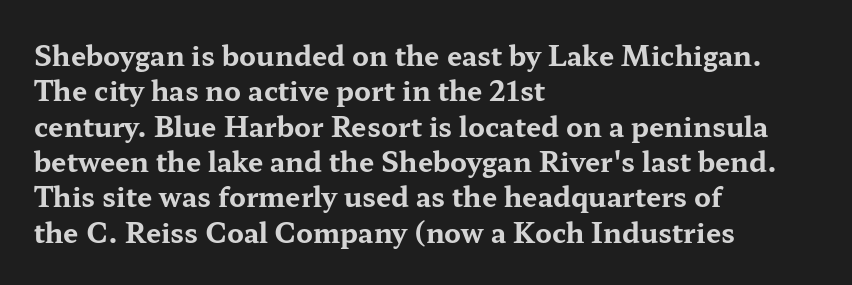
A clean baseline with only descenders dipping below it. These lines stack with their left ends in a neat column. Regular leading. Pretty heavy lettering here — definitely bold. Does extra space separate the letters? No, they use regular spacing.
